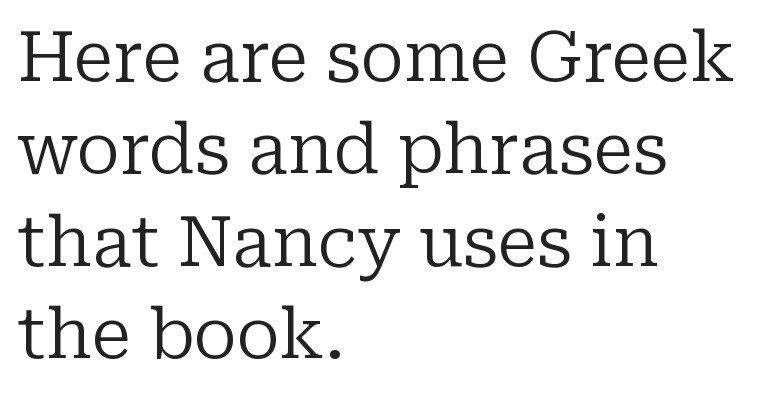
Leftover space on each line is placed entirely after the last word. I'd call this a serif setting — the letters wear small feet. The passage shown stacks its lines at a standard gap. Letter spacing: default. The area under the type is left untouched. The face used here is proportionally spaced, like ordinary book or web type.
